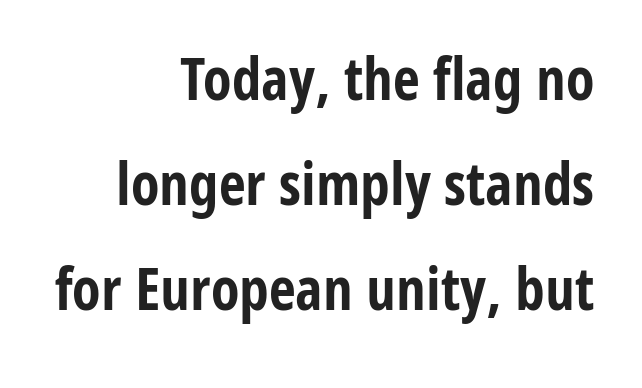
The letters stand straight up with perfectly vertical stems. What stands out about the letter spacing? Nothing — it is the standard amount. Every row of glyphs terminates at an identical x-position on the right. Serif or sans? Sans — the stroke terminals are bare.
